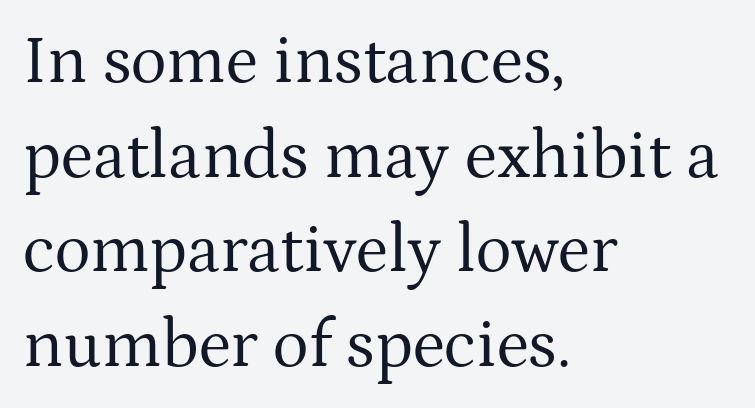
These lines sit exactly where default settings would place them. Rendered with straight, roman letterforms. Words float on clear page, feet unadorned. On a weight scale, this lands at 450 or below. This sample has the flowing, uneven cadence of proportional lettering. The typeface chosen for these lines features serifs.
